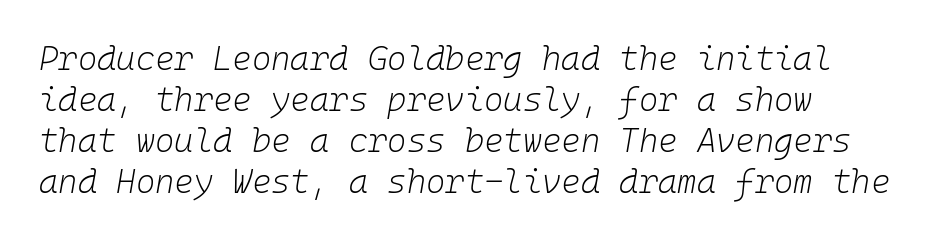
Q: Is the text bold? A: No.
Q: Is the text italic (slanted)? A: Yes, it leans right by about 10 degrees.
Q: Is the text underlined? A: No.
Q: How is the paragraph aligned? A: Left-aligned.
Q: Is the spacing between letters normal or unusually wide? A: Normal.
Q: Width (condensed, normal, or wide)? A: Normal.
Q: Stroke contrast? A: Low.
Q: x-height? A: Medium.
Q: Monospaced? A: Yes.
